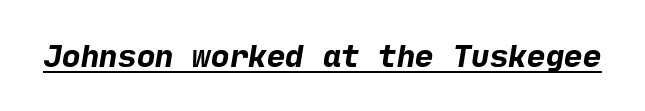
Q: Is the text bold? A: Yes.
Q: Is the typeface a serif or a sans-serif typeface? A: Sans-serif.
Q: Is the text underlined? A: Yes.
Q: Is the spacing between letters normal or unusually wide? A: Normal.
Q: Width (condensed, normal, or wide)? A: Normal.
Q: Stroke contrast? A: Low.
Q: x-height? A: Medium.
